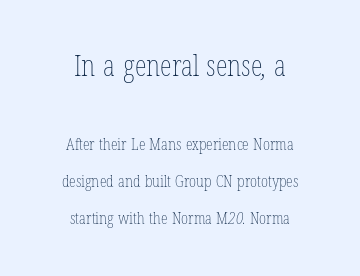
The image shows 30 px thin, condensed type; set centered, loose line spacing (2.15x), normal letter spacing, not underlined; the first (top) block is 1.76x larger; low stroke contrast and a medium x-height.
